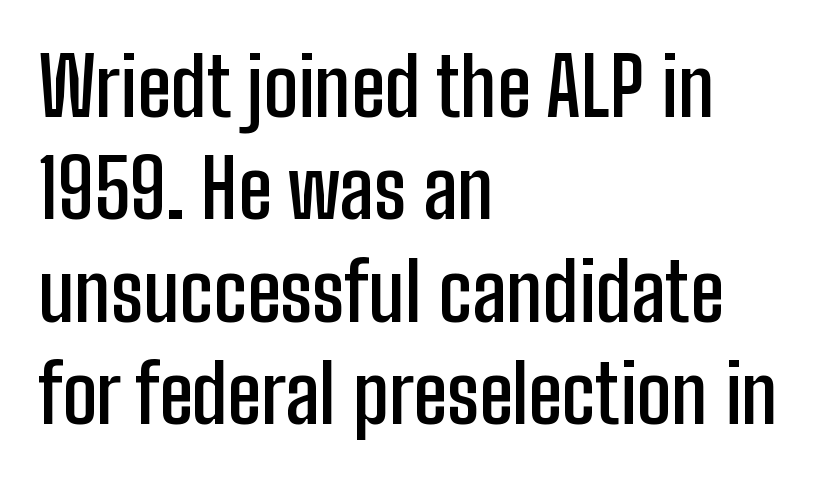
{"serif": "no", "italic": "no", "bold": "semi", "weight": "semibold", "width": "condensed", "stroke_contrast": "low", "x_height": "medium", "monospaced": "no", "underline": "no", "align": "left", "line_spacing": "normal", "line_spacing_ratio": 1.28, "letter_spacing": "normal", "letter_spacing_em": 0.0, "glyph_px": 80}
